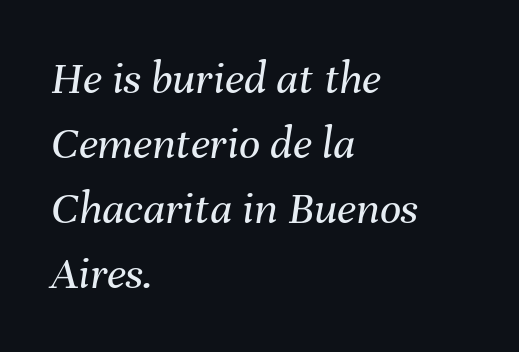
{"italic": "yes", "lean": "right", "slant_degrees": 8, "bold": "no", "weight": "regular", "width": "normal", "stroke_contrast": "medium", "x_height": "medium", "monospaced": "no", "underline": "no", "align": "left", "line_spacing": "normal", "line_spacing_ratio": 1.38, "letter_spacing": "normal", "letter_spacing_em": 0.0, "glyph_px": 47}
